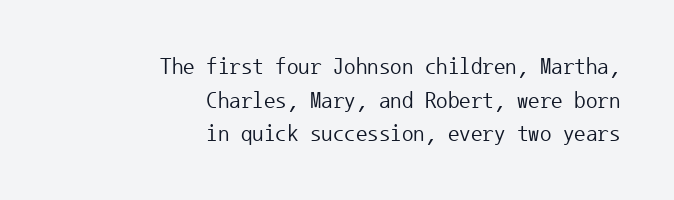
The image shows 23 px text type, upright; set right-aligned, normal line spacing (1.46x), normal letter spacing, not underlined.
